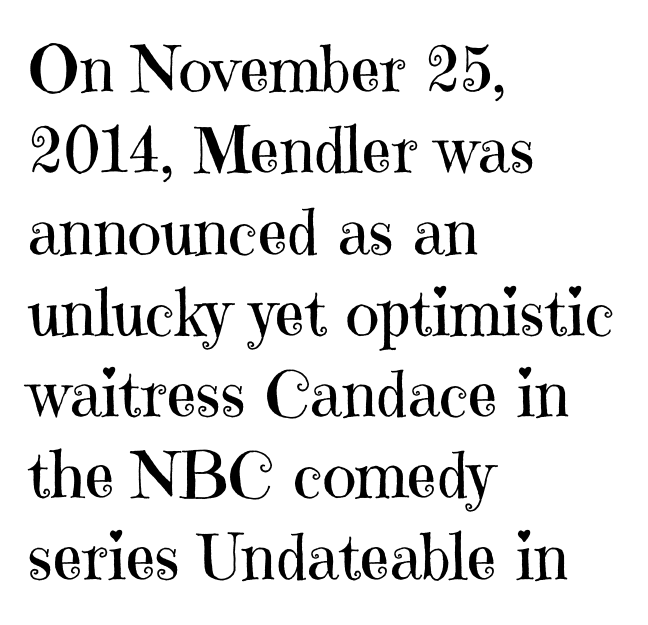
{"serif": "yes", "italic": "no", "bold": "no", "weight": "regular", "width": "normal", "stroke_contrast": "high", "x_height": "medium", "monospaced": "no", "underline": "no", "align": "left", "line_spacing": "normal", "line_spacing_ratio": 1.27, "letter_spacing": "normal", "letter_spacing_em": 0.0, "glyph_px": 64}
